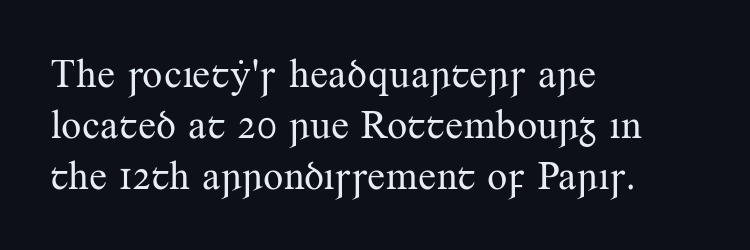
The image shows 40 px regular-weight serif type, upright; set left-aligned, normal line spacing (1.28x), normal letter spacing, not underlined; medium stroke contrast and a small x-height.
